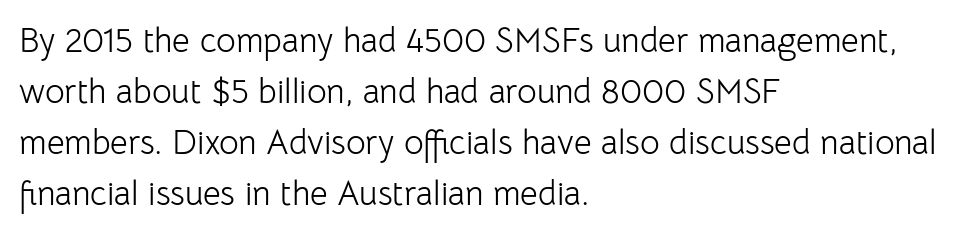
Nobody drew a line under any word here. Is this a fixed-width face? No — the glyphs have proportional, varying widths. Baseline-to-baseline distance is the conventional proportion of letter height. Compared with typical body copy, the letter spacing here is the same. The lettering stays uniformly vertical, giving the passage a roman look.
